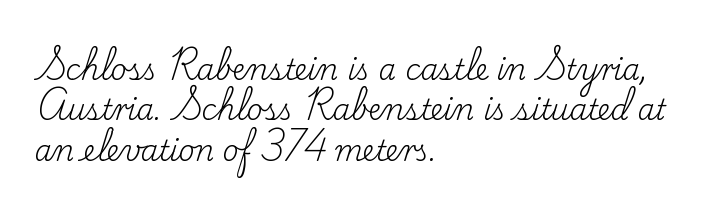
The image shows 28 px regular-weight serif type; set left-aligned, normal line spacing (1.44x), normal letter spacing, not underlined; low stroke contrast and a small x-height.
